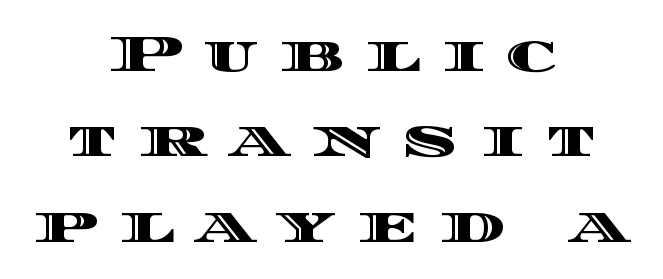
{"italic": "no", "width": "wide", "x_height": "large", "monospaced": "no", "underline": "no", "align": "center", "line_spacing": "normal", "line_spacing_ratio": 1.64, "letter_spacing": "wide", "letter_spacing_em": 0.4, "glyph_px": 52}
